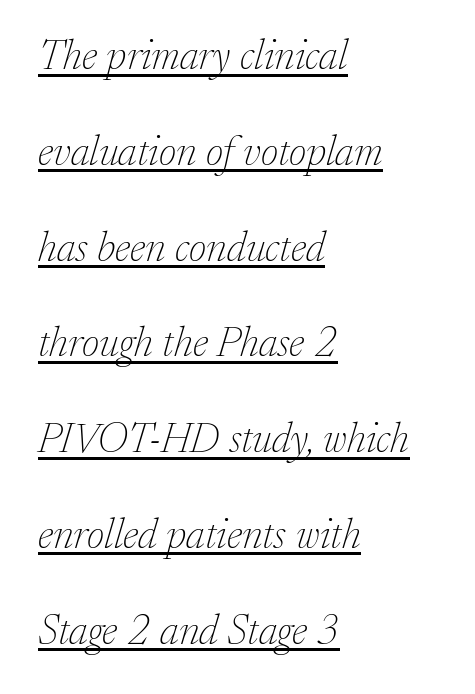
The image shows 42 px thin serif type, italic (leaning right); set left-aligned, loose line spacing (2.28x), normal letter spacing, underlined; low stroke contrast and a medium x-height.
